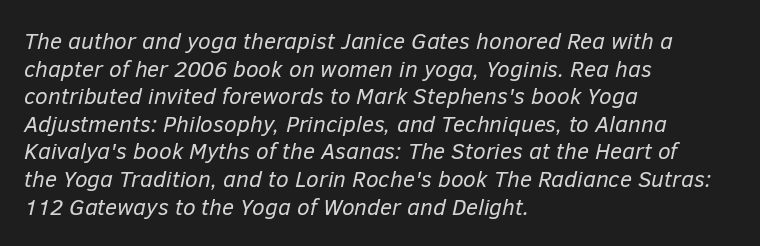
The image shows 23 px text type, italic (leaning right); set left-aligned, line spacing 1.2x, normal letter spacing, not underlined.
